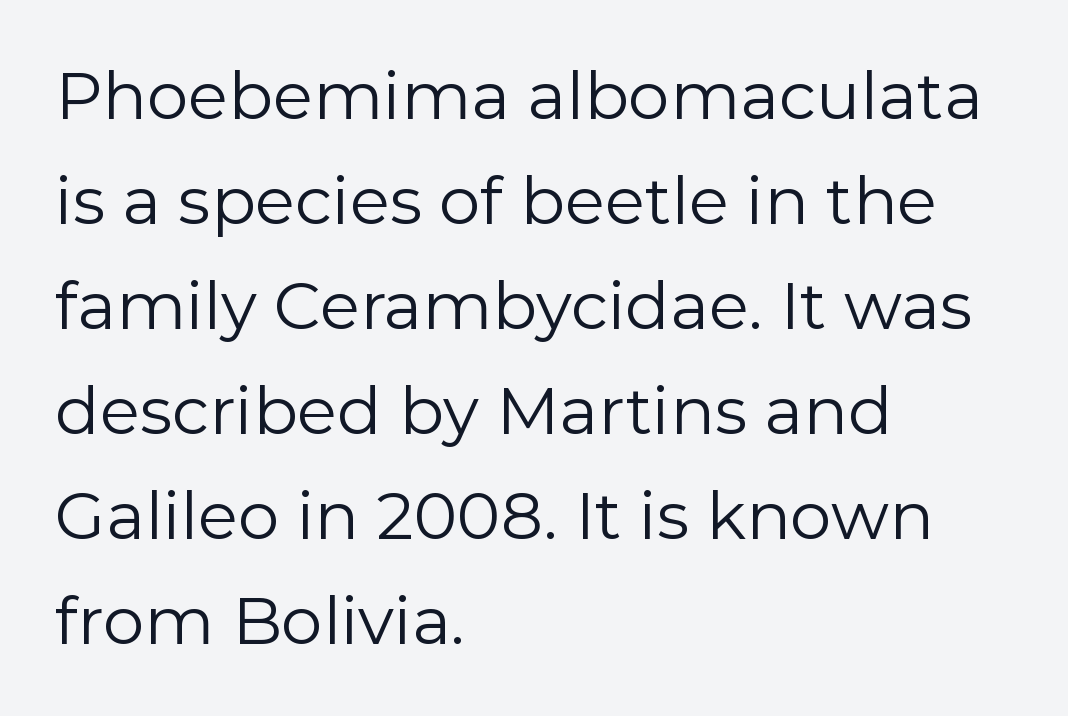
{"serif": "no", "italic": "no", "bold": "no", "weight": "regular", "width": "normal", "stroke_contrast": "low", "x_height": "medium", "monospaced": "no", "underline": "no", "align": "left", "line_spacing": "normal", "line_spacing_ratio": 1.59, "letter_spacing": "normal", "letter_spacing_em": 0.0, "glyph_px": 66}
